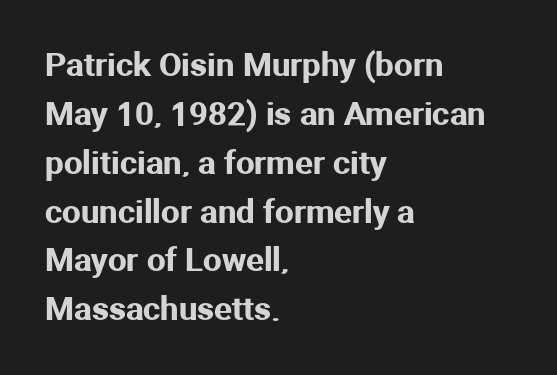
{"serif": "no", "italic": "no", "width": "normal", "stroke_contrast": "medium", "x_height": "medium", "monospaced": "no", "underline": "no", "align": "left", "line_spacing": "normal", "line_spacing_ratio": 1.48, "letter_spacing": "normal", "letter_spacing_em": 0.0, "glyph_px": 33}
